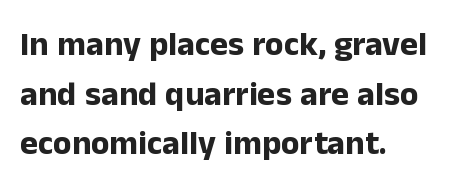
{"serif": "no", "italic": "no", "bold": "yes", "weight": "bold", "width": "normal", "stroke_contrast": "low", "x_height": "medium", "monospaced": "no", "underline": "no", "align": "left", "line_spacing": "normal", "line_spacing_ratio": 1.46, "letter_spacing": "normal", "letter_spacing_em": 0.0, "glyph_px": 34}
